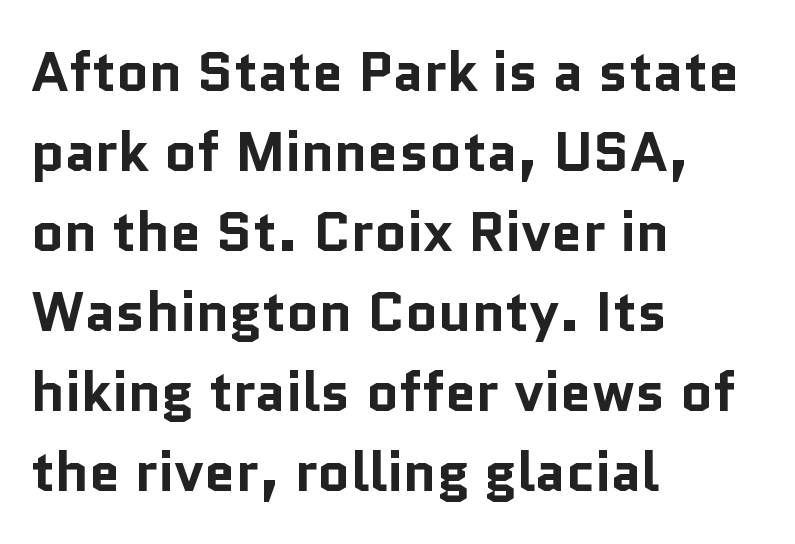
The image shows 56 px bold sans-serif type, upright; set left-aligned, normal line spacing (1.43x), normal letter spacing, not underlined; low stroke contrast and a medium x-height.
